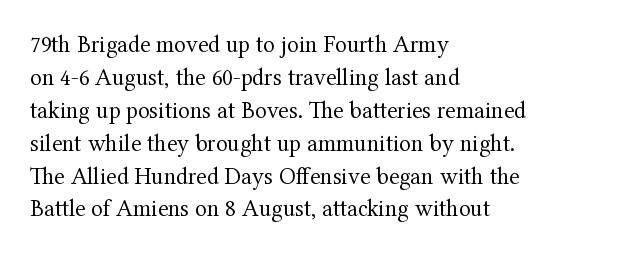
Q: Is the text bold? A: No.
Q: Is the text italic (slanted)? A: No, it is upright.
Q: Is the text underlined? A: No.
Q: How is the paragraph aligned? A: Left-aligned.
Q: Is the spacing between letters normal or unusually wide? A: Normal.
Q: Is the spacing between lines tight, normal or loose? A: Normal.
